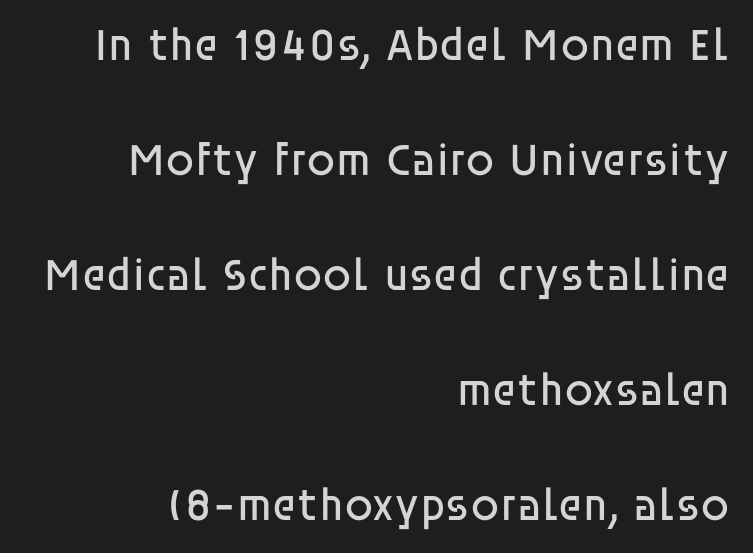
The image shows 46 px regular-weight sans-serif type, upright; set right-aligned, loose line spacing (2.5x), normal letter spacing, not underlined; low stroke contrast and a large x-height.
